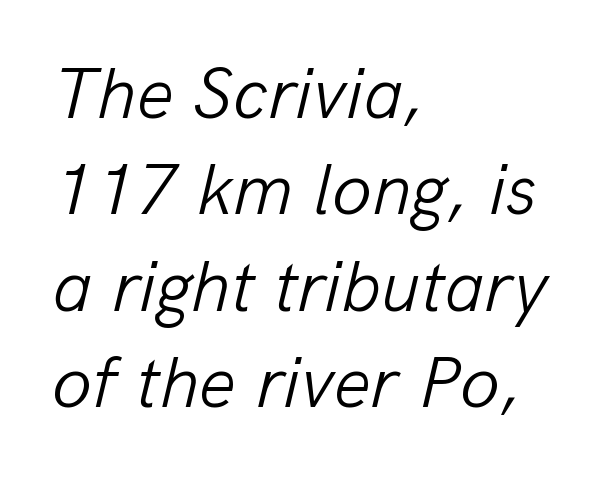
The image shows 73 px light type, italic (leaning right); set left-aligned, normal line spacing (1.32x), normal letter spacing, not underlined; low stroke contrast and a medium x-height.
